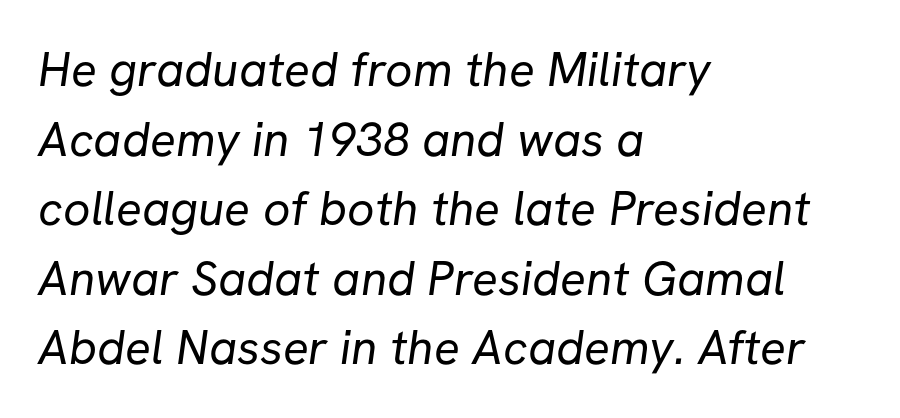
Think of a printed novel: that variable character pitch is what you see here. This sample uses a sans-serif face. Regular leading. How are the letters spaced? Ordinarily, with no added tracking. Vertical stems look standard width or narrower in stroke. The strip under each line holds only bare page.
